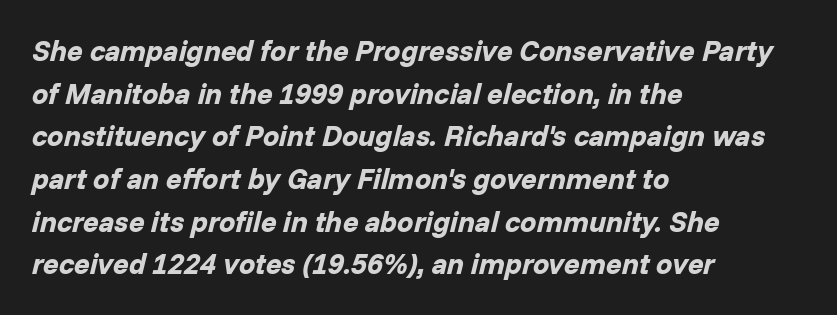
The image shows 29 px bold type, italic (leaning right); set left-aligned, normal line spacing (1.47x), normal letter spacing, not underlined; low stroke contrast and a medium x-height.
